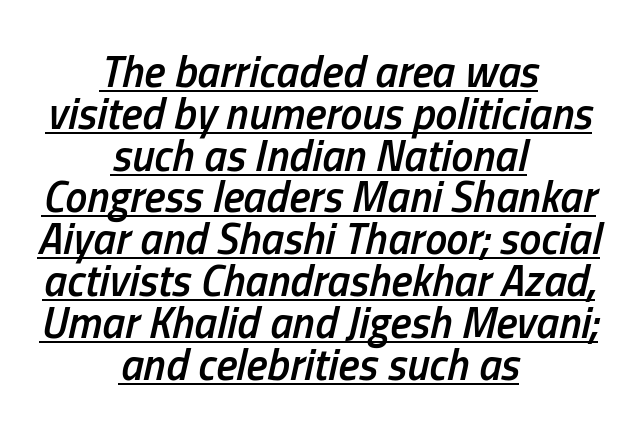
The image shows 44 px semibold, condensed type, italic (leaning right); set centered, tight line spacing (0.95x), normal letter spacing, underlined; low stroke contrast and a medium x-height.
